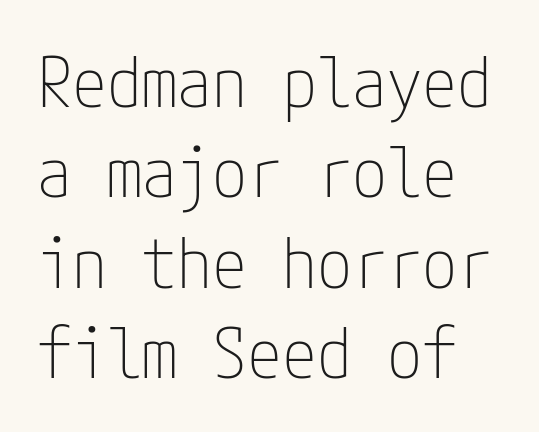
Q: Is the text bold? A: No.
Q: Is the text italic (slanted)? A: No, it is upright.
Q: Is the typeface a serif or a sans-serif typeface? A: Sans-serif.
Q: Is the text underlined? A: No.
Q: Is the spacing between letters normal or unusually wide? A: Normal.
Q: Is the spacing between lines tight, normal or loose? A: Normal.
Q: Width (condensed, normal, or wide)? A: Condensed.
Q: Stroke contrast? A: Low.
Q: x-height? A: Medium.
